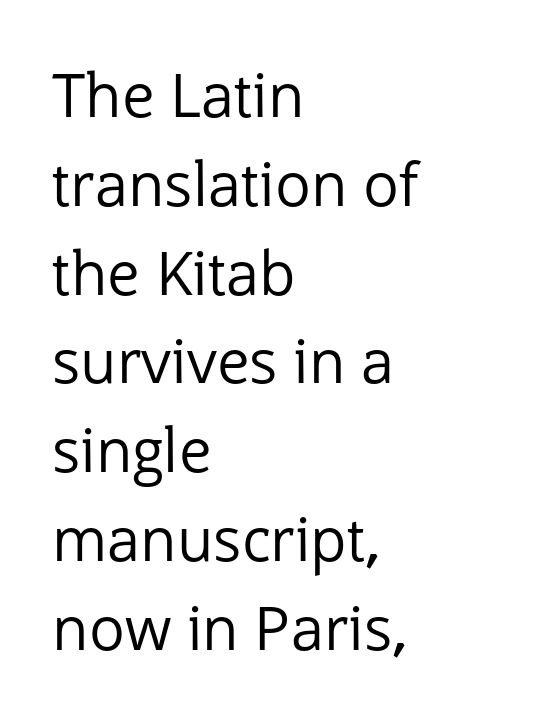
{"serif": "no", "italic": "no", "bold": "no", "weight": "regular", "width": "normal", "stroke_contrast": "low", "x_height": "medium", "monospaced": "no", "underline": "no", "align": "left", "line_spacing": "normal", "line_spacing_ratio": 1.48, "letter_spacing": "normal", "letter_spacing_em": 0.0, "glyph_px": 60}
